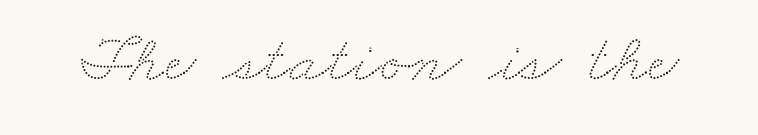
Q: Is the text underlined? A: No.
Q: Is the spacing between letters normal or unusually wide? A: Normal.
Q: Width (condensed, normal, or wide)? A: Wide.
Q: Stroke contrast? A: Low.
Q: x-height? A: Small.
Q: Monospaced? A: No.
